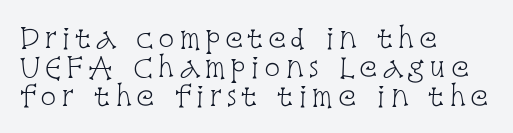
The image shows 27 px text type, upright; set left-aligned, tight line spacing (1.07x), not underlined.
